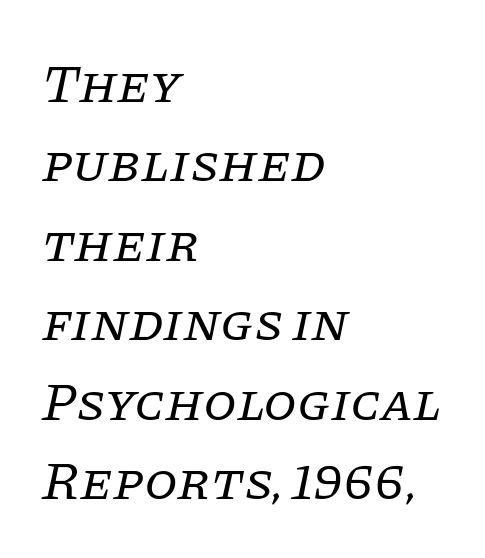
The image shows 54 px regular-weight serif type, italic (leaning right); set left-aligned, normal line spacing (1.47x), normal letter spacing, not underlined; low stroke contrast and a large x-height.
